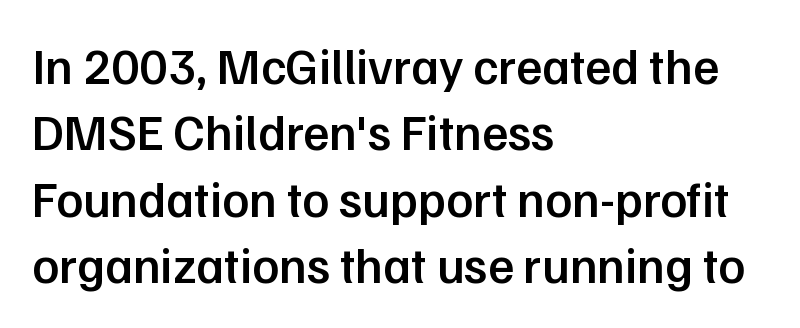
The image shows 50 px semibold sans-serif type, upright; set left-aligned, normal line spacing (1.33x), normal letter spacing, not underlined; low stroke contrast and a medium x-height.
